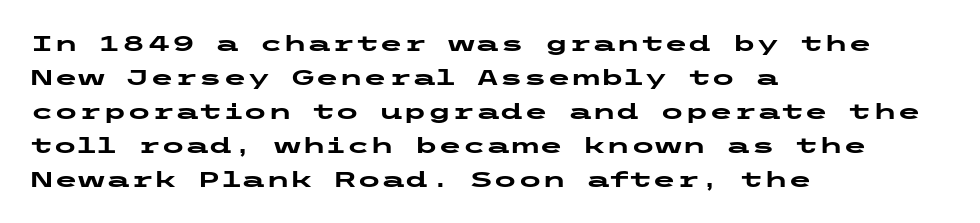
{"italic": "no", "bold": "yes", "underline": "no", "align": "left", "line_spacing": "normal", "line_spacing_ratio": 1.55, "letter_spacing": "normal", "letter_spacing_em": 0.0, "glyph_px": 22}
